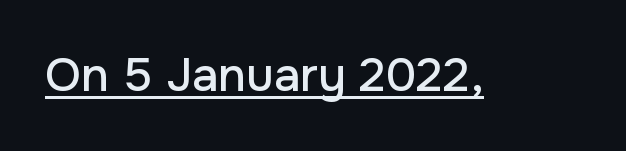
The image shows 47 px sans-serif type, upright; set normal letter spacing, underlined; low stroke contrast and a medium x-height.
